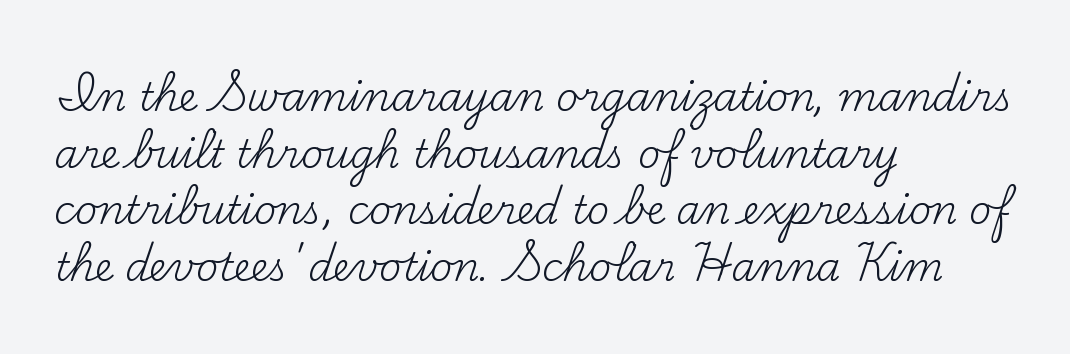
{"serif": "yes", "bold": "no", "weight": "regular", "width": "normal", "stroke_contrast": "medium", "x_height": "small", "monospaced": "no", "underline": "no", "align": "left", "line_spacing": "normal", "line_spacing_ratio": 1.45, "letter_spacing": "normal", "letter_spacing_em": 0.0, "glyph_px": 39}
